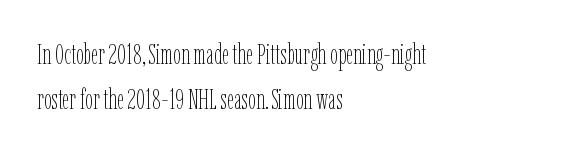
Q: Is the text bold? A: No.
Q: Is the text italic (slanted)? A: No, it is upright.
Q: Is the text underlined? A: No.
Q: How is the paragraph aligned? A: Left-aligned.
Q: Is the spacing between letters normal or unusually wide? A: Normal.
Q: Is the spacing between lines tight, normal or loose? A: Normal.
Q: Width (condensed, normal, or wide)? A: Condensed.
Q: Stroke contrast? A: Low.
Q: x-height? A: Medium.
Q: Monospaced? A: No.
